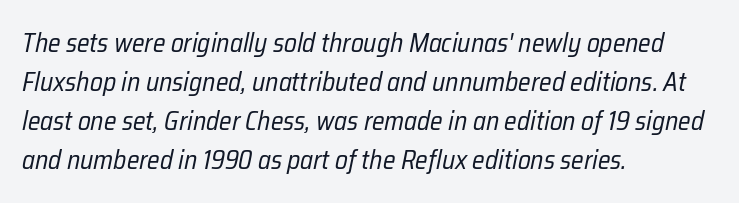
The image shows 26 px text type, italic (leaning right); set left-aligned, normal line spacing (1.5x), normal letter spacing, not underlined.
